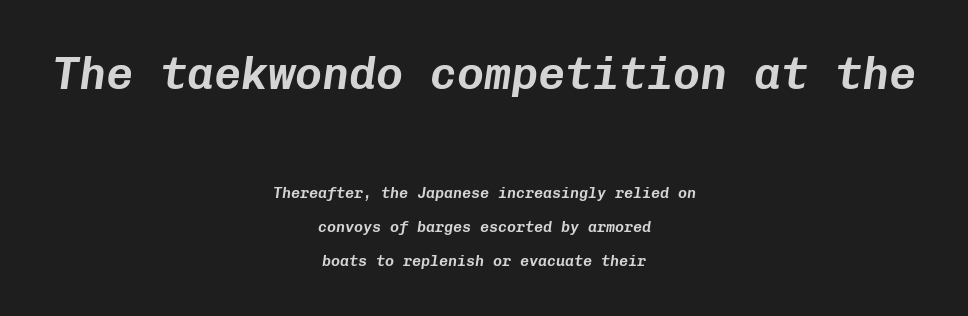
The image shows 45 px text type, italic (leaning right), monospaced; set centered, loose line spacing (2.25x), normal letter spacing, not underlined; the first (top) block is 3.0x larger; low stroke contrast and a medium x-height.
